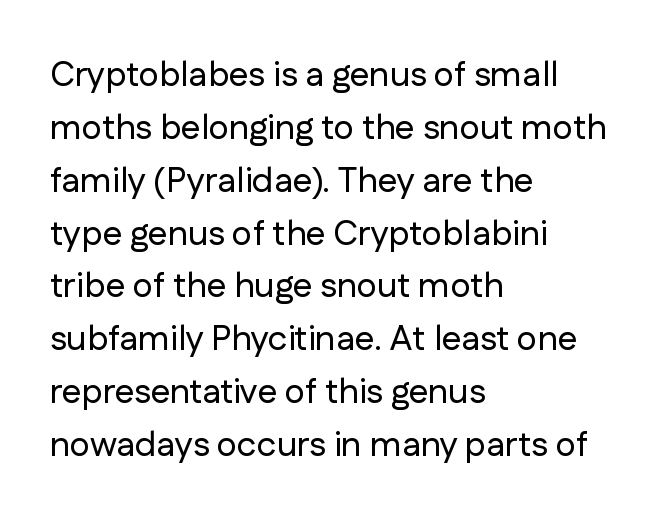
The image shows 35 px sans-serif type, upright; set left-aligned, normal line spacing (1.51x), normal letter spacing, not underlined; low stroke contrast and a medium x-height.
